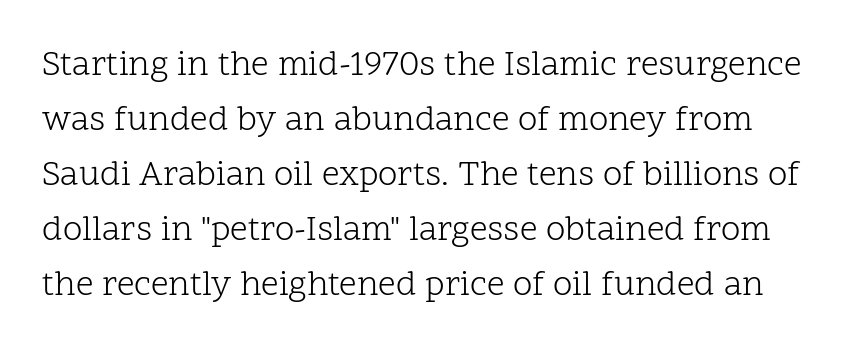
{"serif": "yes", "italic": "no", "bold": "no", "weight": "light", "width": "normal", "stroke_contrast": "low", "x_height": "medium", "monospaced": "no", "underline": "no", "line_spacing": "normal", "line_spacing_ratio": 1.57, "letter_spacing": "normal", "letter_spacing_em": 0.0, "glyph_px": 35}
